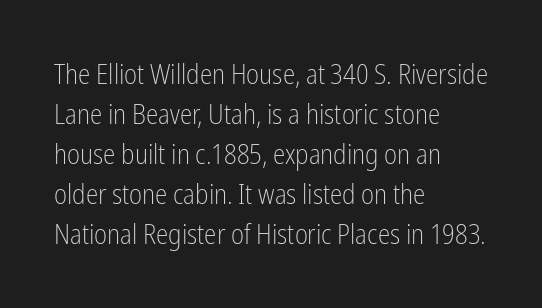
{"serif": "no", "italic": "no", "bold": "no", "weight": "light", "width": "condensed", "stroke_contrast": "low", "x_height": "medium", "monospaced": "no", "underline": "no", "align": "left", "line_spacing": "normal", "line_spacing_ratio": 1.43, "letter_spacing": "normal", "letter_spacing_em": 0.0, "glyph_px": 28}
